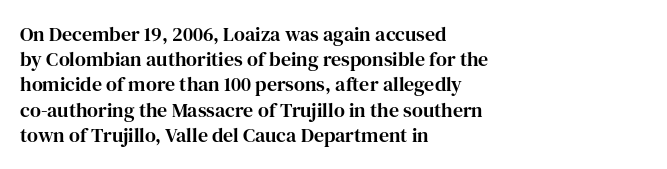
Q: Is the text italic (slanted)? A: No, it is upright.
Q: Is the text underlined? A: No.
Q: How is the paragraph aligned? A: Left-aligned.
Q: Is the spacing between letters normal or unusually wide? A: Normal.
Q: Is the spacing between lines tight, normal or loose? A: Normal.
